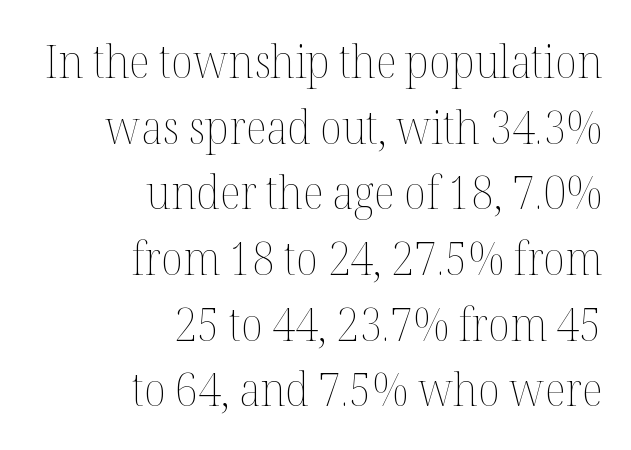
Between one letter and the next there's only the usual sliver of space. The letters look calm and open, with moderate or lighter stems. The words here are not underlined. The passage shown is typed in a proportional face where columns would drift. Short and long lines alike share a common ending point at right. These lines were composed using upright roman letters.
